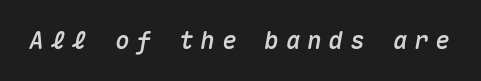
Q: Is the text italic (slanted)? A: Yes, it leans right by about 10 degrees.
Q: Is the text underlined? A: No.
Q: Is the spacing between letters normal or unusually wide? A: Unusually wide.
